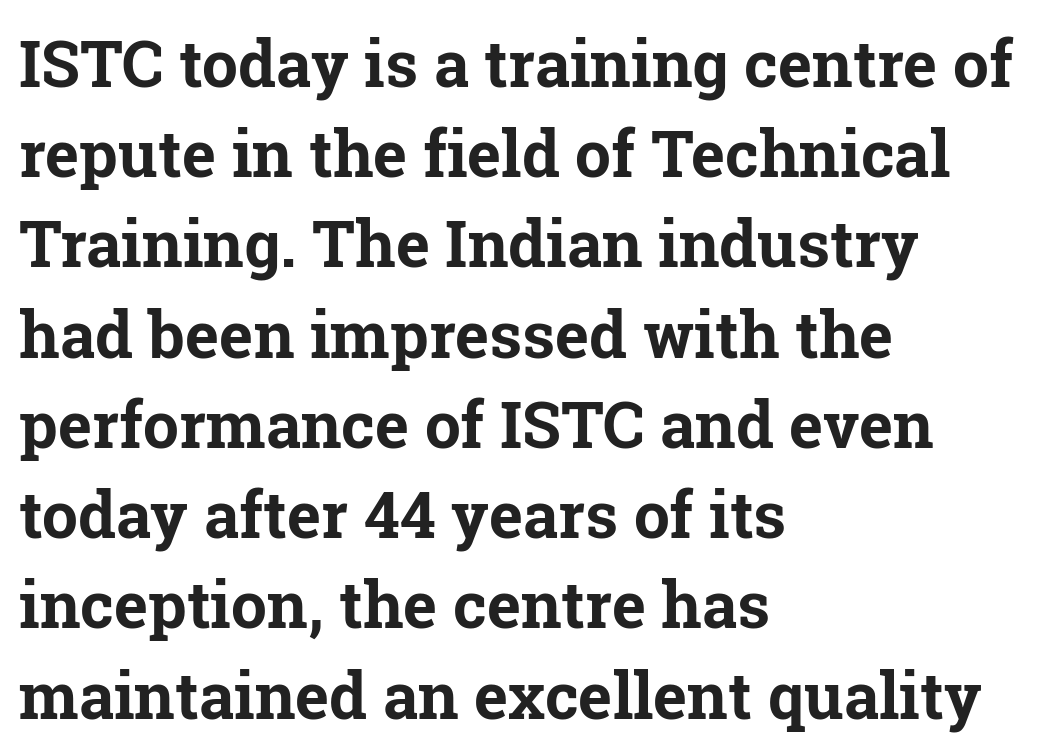
{"serif": "yes", "italic": "no", "bold": "yes", "weight": "bold", "width": "normal", "stroke_contrast": "low", "x_height": "medium", "monospaced": "no", "underline": "no", "align": "left", "line_spacing": "normal", "line_spacing_ratio": 1.41, "letter_spacing": "normal", "letter_spacing_em": 0.0, "glyph_px": 64}
